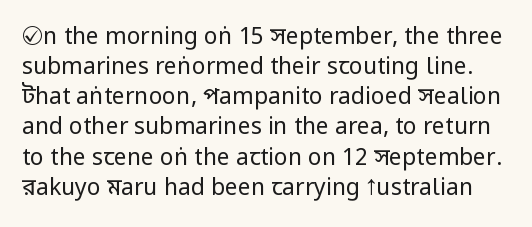
{"italic": "no", "bold": "no", "underline": "no", "line_spacing": "normal", "line_spacing_ratio": 1.31, "letter_spacing": "normal", "letter_spacing_em": 0.0, "glyph_px": 23}
